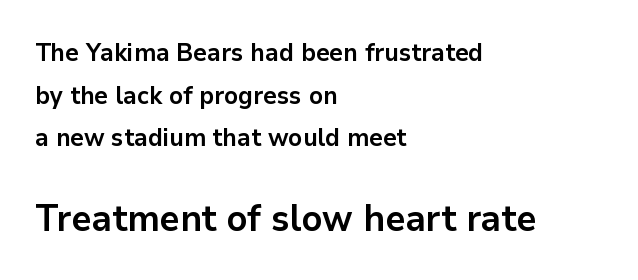
Q: Is the text bold? A: Yes.
Q: Is the text italic (slanted)? A: No, it is upright.
Q: Is the typeface a serif or a sans-serif typeface? A: Sans-serif.
Q: Is the text underlined? A: No.
Q: How is the paragraph aligned? A: Left-aligned.
Q: Is the spacing between letters normal or unusually wide? A: Normal.
Q: Which block of text is set in a larger size, the first (top) or the second (bottom)? A: The second (bottom) one.
Q: Width (condensed, normal, or wide)? A: Normal.
Q: Stroke contrast? A: Low.
Q: x-height? A: Medium.
Q: Monospaced? A: No.
